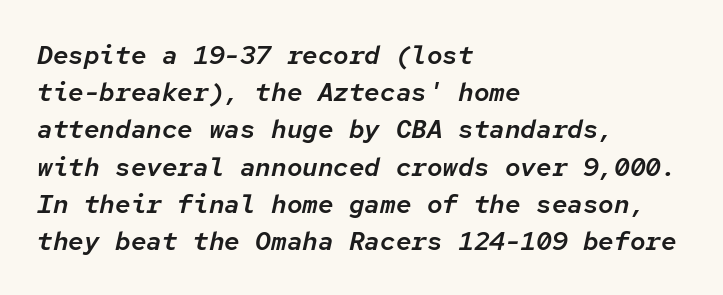
{"italic": "yes", "lean": "right", "slant_degrees": 12, "underline": "no", "align": "left", "line_spacing": "normal", "line_spacing_ratio": 1.43, "letter_spacing": "normal", "letter_spacing_em": 0.0, "glyph_px": 26}
